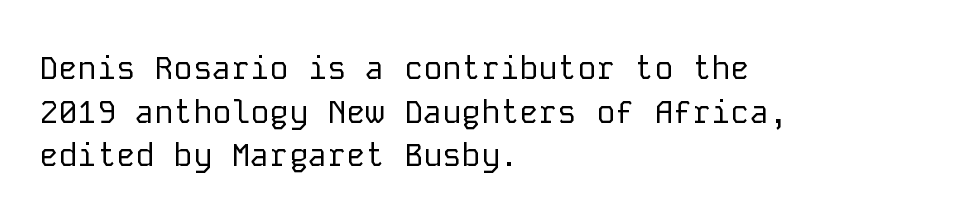
The face used here is monospaced, like something from a code editor. The passage is arranged the way most books set body copy — flush left. The gap between lines stays unmarked. Is this a sans? Yes — the strokes have no serifs. Students, note that the glyphs here touch the page at normal intervals. Stroke mass is kept to a normal reading level or below.
